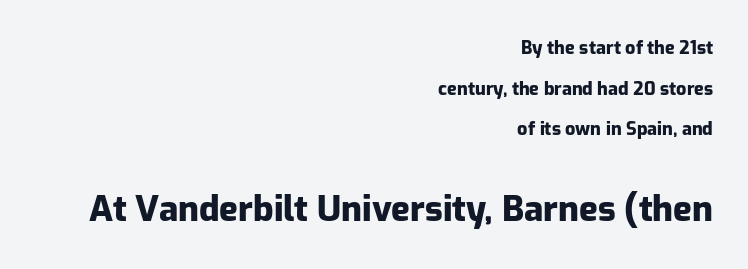
{"serif": "no", "italic": "no", "bold": "yes", "weight": "heavy", "width": "normal", "stroke_contrast": "low", "x_height": "medium", "monospaced": "no", "underline": "no", "align": "right", "line_spacing": "loose", "line_spacing_ratio": 2.26, "letter_spacing": "normal", "letter_spacing_em": 0.0, "larger_block": "second", "size_ratio": 1.94, "glyph_px": 35}
